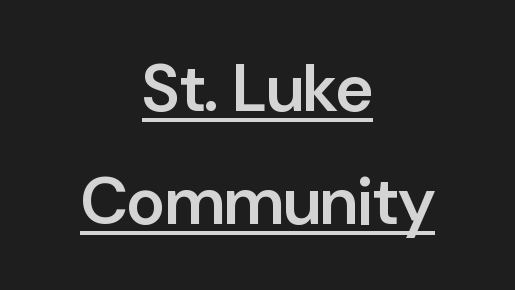
Tracking value appears to be zero — textbook default spacing. The type family on display is of the sans-serif kind. Reading down the block, each line starts at a different indent, mirrored at its end. A continuous stroke trails under the words, as in a hyperlink. A typesetter would call this proportional, since set widths differ per character.
